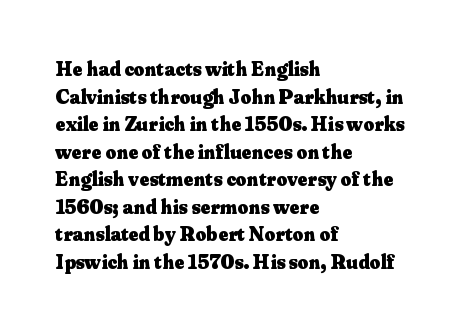
Q: Is the text bold? A: Yes.
Q: Is the text italic (slanted)? A: No, it is upright.
Q: Is the text underlined? A: No.
Q: How is the paragraph aligned? A: Left-aligned.
Q: Is the spacing between letters normal or unusually wide? A: Normal.
Q: Is the spacing between lines tight, normal or loose? A: Normal.
